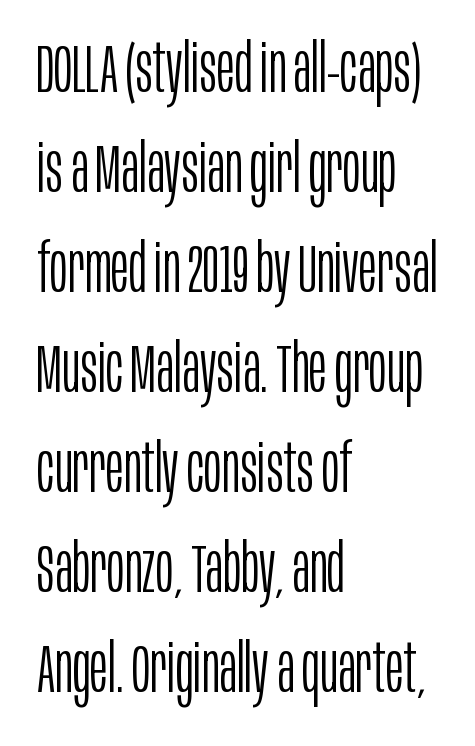
Vertical spacing — default. These lines keep a tight, regular rhythm from letter to letter. You can tell from the bare stems that sans-serif type was used. These lines are rendered in a variable-pitch font. The letters look calm and open, with moderate or lighter stems.
